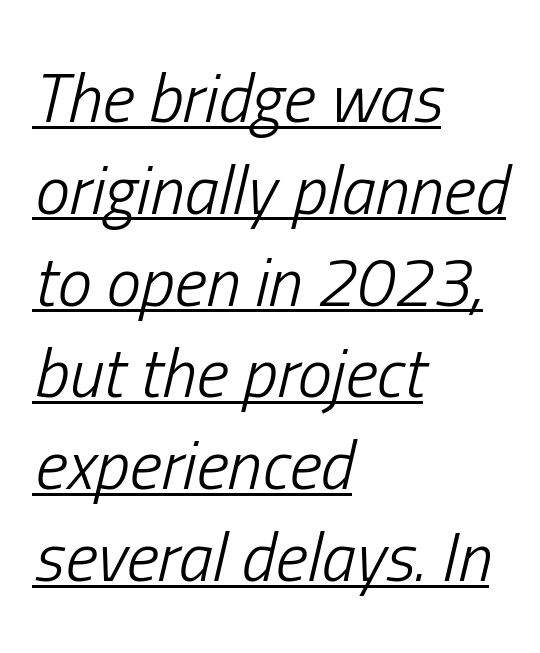
{"italic": "yes", "lean": "right", "slant_degrees": 13, "bold": "no", "weight": "light", "width": "condensed", "stroke_contrast": "low", "x_height": "medium", "monospaced": "no", "underline": "yes", "align": "left", "line_spacing": "normal", "line_spacing_ratio": 1.33, "letter_spacing": "normal", "letter_spacing_em": 0.0, "glyph_px": 69}
